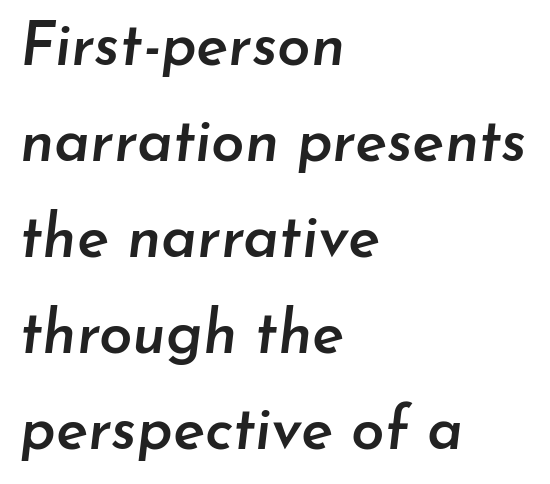
The space between consecutive lines is moderate. Tall strokes in this sample are angled rather than plumb. Has an underline been added? It has not. The face used here is proportionally spaced, like ordinary book or web type. This sample uses plain, unmodified letter spacing. These words are printed semibold, heavier than regular yet not bold.
